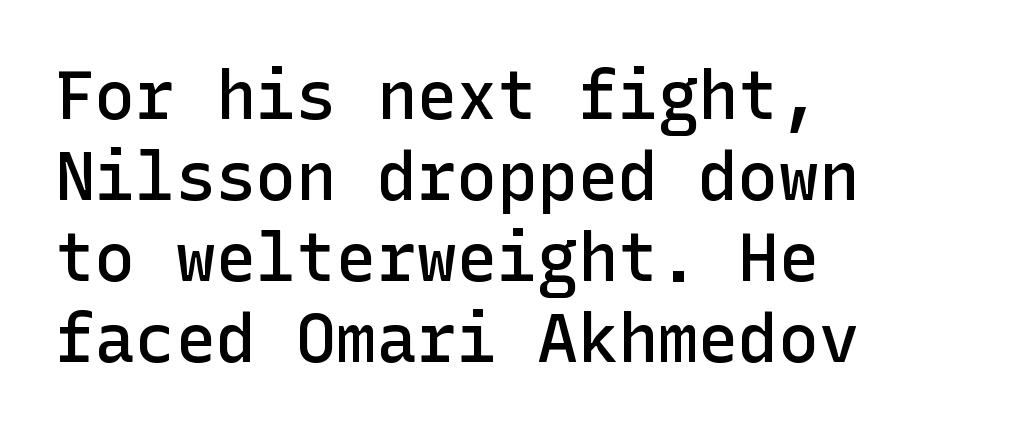
The image shows 67 px semibold sans-serif type, upright; set left-aligned, line spacing 1.21x, normal letter spacing, not underlined; low stroke contrast and a medium x-height.
